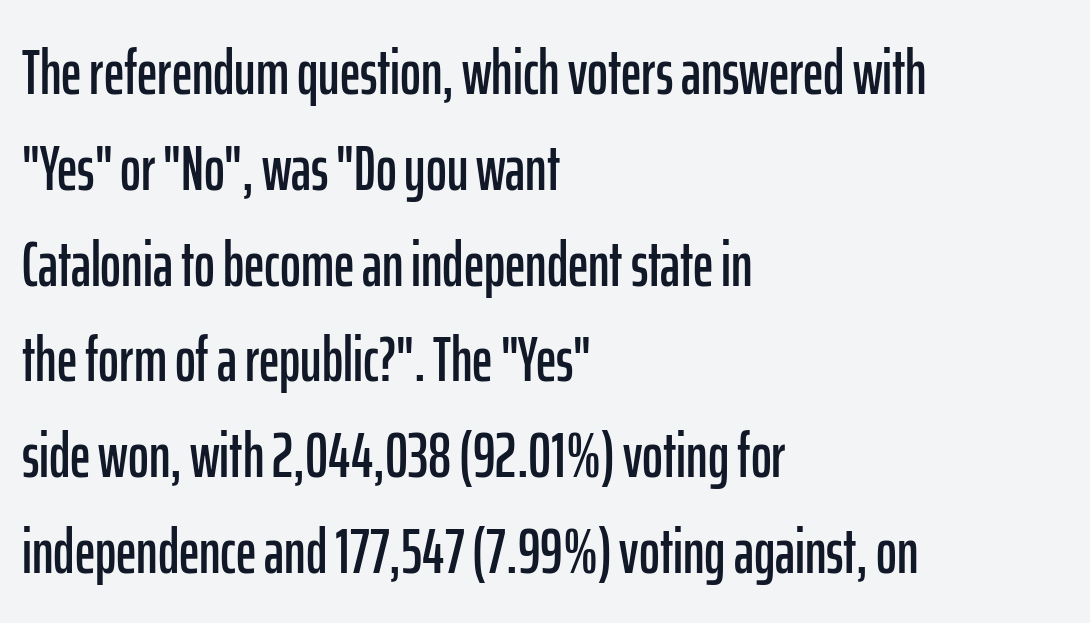
The image shows 63 px condensed sans-serif type, upright; set left-aligned, normal line spacing (1.52x), normal letter spacing, not underlined; low stroke contrast and a medium x-height.
